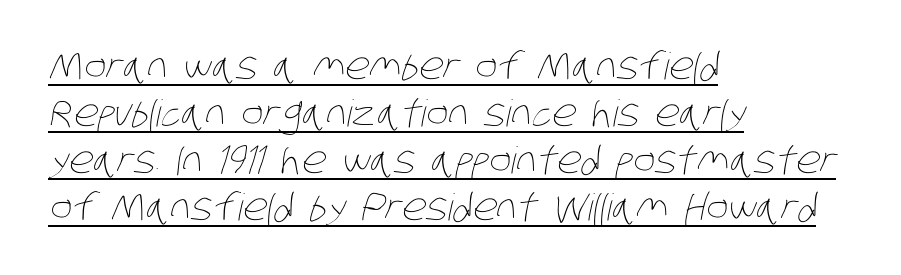
How are the letters spaced? Ordinarily, with no added tracking. This sample has the flowing, uneven cadence of proportional lettering. The lines sit at an ordinary, default distance from one another. The face looks like a standard text weight, possibly lighter.
